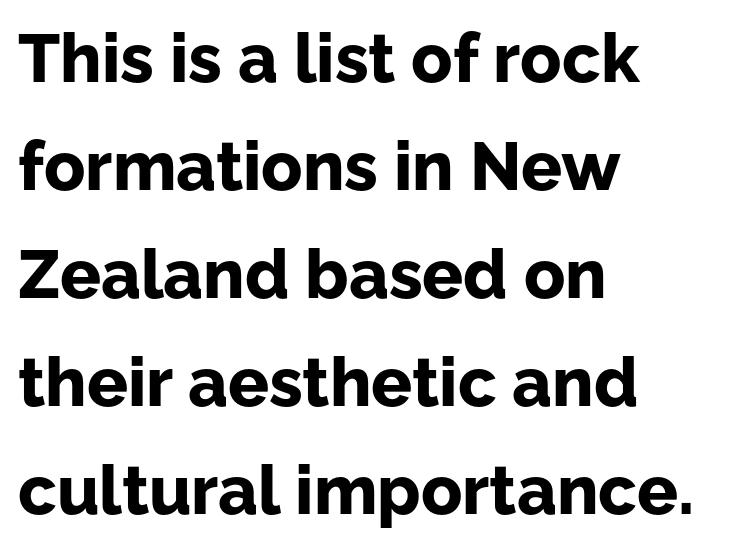
{"serif": "no", "italic": "no", "bold": "yes", "weight": "bold", "width": "normal", "stroke_contrast": "low", "x_height": "medium", "monospaced": "no", "underline": "no", "align": "left", "line_spacing": "normal", "line_spacing_ratio": 1.59, "letter_spacing": "normal", "letter_spacing_em": 0.0, "glyph_px": 68}
